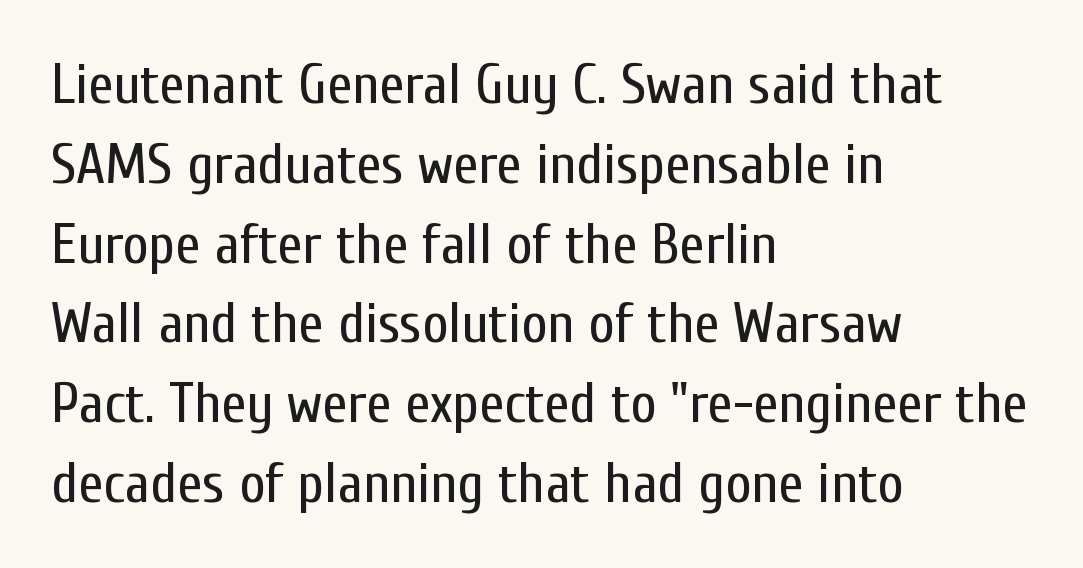
Vertical spacing — default. No chunkiness to these letters — they're not bold. Do the characters align in a grid? No, the font is proportional. This sample uses an upright cut, with every glyph sitting square on the baseline. Check where the strokes stop: nothing finishes them off — pure sans.
